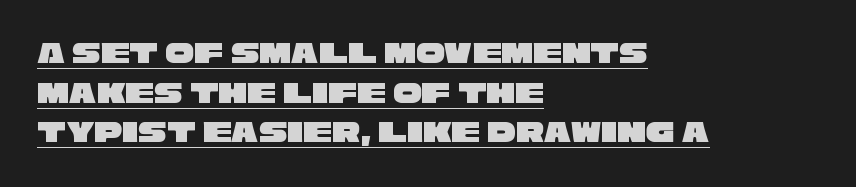
Q: Is the typeface a serif or a sans-serif typeface? A: Sans-serif.
Q: Is the text underlined? A: Yes.
Q: How is the paragraph aligned? A: Left-aligned.
Q: Is the spacing between letters normal or unusually wide? A: Normal.
Q: Width (condensed, normal, or wide)? A: Wide.
Q: Stroke contrast? A: Low.
Q: x-height? A: Large.
Q: Monospaced? A: No.
